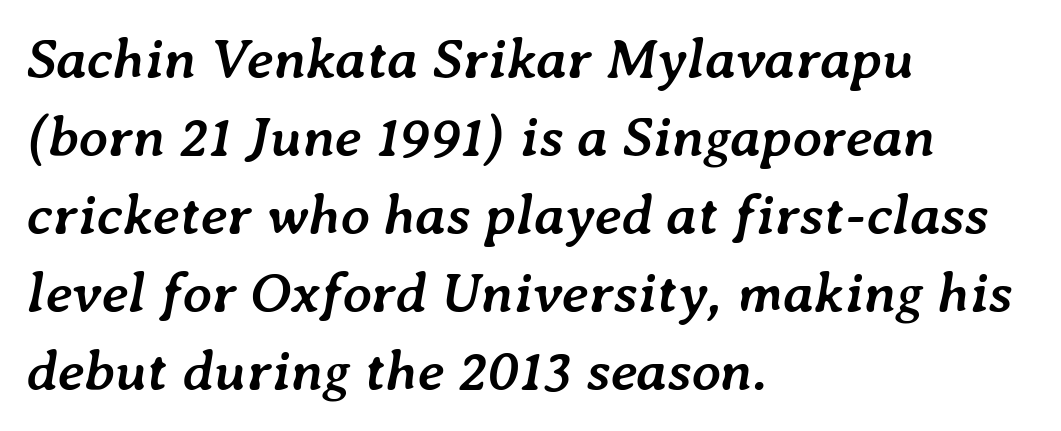
Q: Is the text bold? A: Yes.
Q: Is the text italic (slanted)? A: Yes, it leans right by about 7 degrees.
Q: Is the text underlined? A: No.
Q: How is the paragraph aligned? A: Left-aligned.
Q: Is the spacing between letters normal or unusually wide? A: Normal.
Q: Is the spacing between lines tight, normal or loose? A: Normal.
Q: Width (condensed, normal, or wide)? A: Normal.
Q: Stroke contrast? A: Low.
Q: x-height? A: Medium.
Q: Monospaced? A: No.
